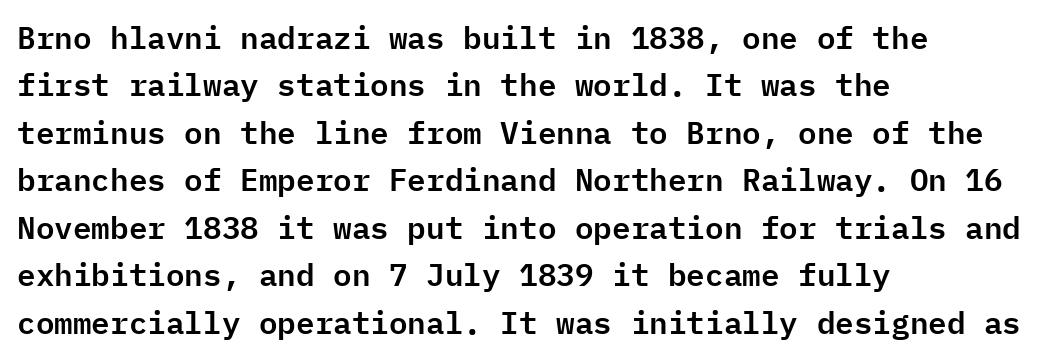
Which margin do the lines hug? The left one — the right edge is uneven. The foot of each line stays bare and open. Quick note: not italic, upright. Note: no serifs on the glyphs. The leading is moderate, giving the passage an even texture. Inter-character spacing is left at the font's built-in metrics.
